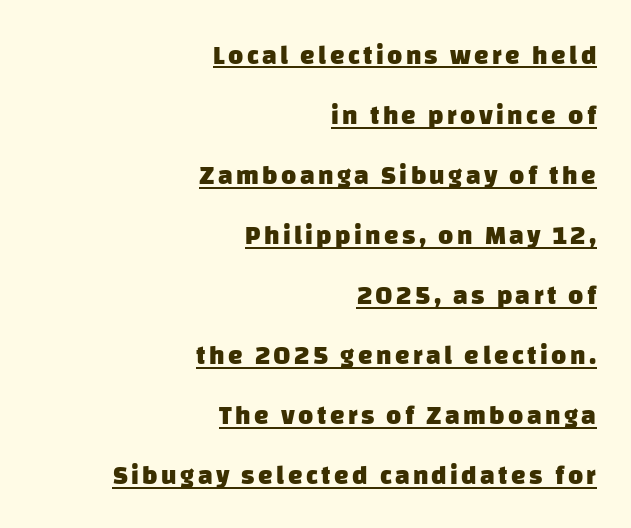
One glance says open: line gaps are wider than usual. All the whitespace from short lines collects on the left. Has an underline been added? It has. Its strokes are broad and dark, the hallmark of bold type.
